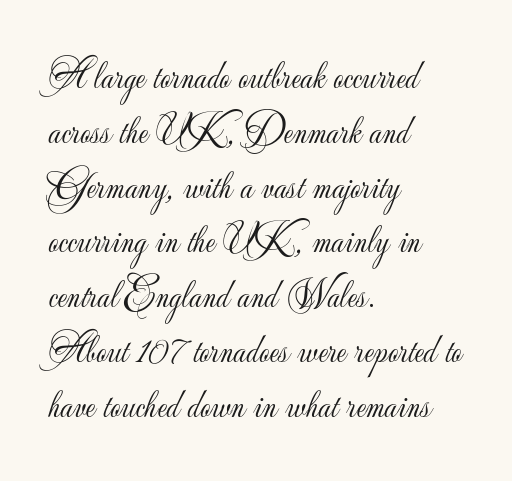
Q: Is the text bold? A: No.
Q: Is the text italic (slanted)? A: Yes.
Q: Is the typeface a serif or a sans-serif typeface? A: Sans-serif.
Q: Is the text underlined? A: No.
Q: How is the paragraph aligned? A: Left-aligned.
Q: Is the spacing between letters normal or unusually wide? A: Normal.
Q: Is the spacing between lines tight, normal or loose? A: Normal.
Q: Width (condensed, normal, or wide)? A: Normal.
Q: Stroke contrast? A: Low.
Q: x-height? A: Small.
Q: Monospaced? A: No.
